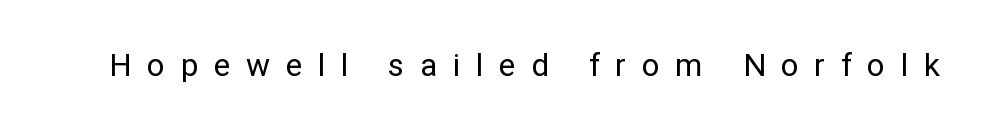
Q: Is the text bold? A: No.
Q: Is the text italic (slanted)? A: No, it is upright.
Q: Is the typeface a serif or a sans-serif typeface? A: Sans-serif.
Q: Is the text underlined? A: No.
Q: Is the spacing between letters normal or unusually wide? A: Unusually wide.
Q: Width (condensed, normal, or wide)? A: Normal.
Q: Stroke contrast? A: Low.
Q: x-height? A: Medium.
Q: Monospaced? A: No.
